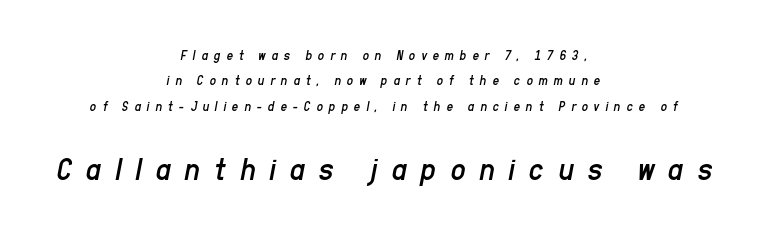
Q: Is the text bold? A: No.
Q: Is the text italic (slanted)? A: Yes, it leans right by about 11 degrees.
Q: Is the text underlined? A: No.
Q: How is the paragraph aligned? A: Centered.
Q: Is the spacing between letters normal or unusually wide? A: Unusually wide.
Q: Which block of text is set in a larger size, the first (top) or the second (bottom)? A: The second (bottom) one.
Q: Width (condensed, normal, or wide)? A: Condensed.
Q: Stroke contrast? A: Low.
Q: x-height? A: Medium.
Q: Monospaced? A: No.
